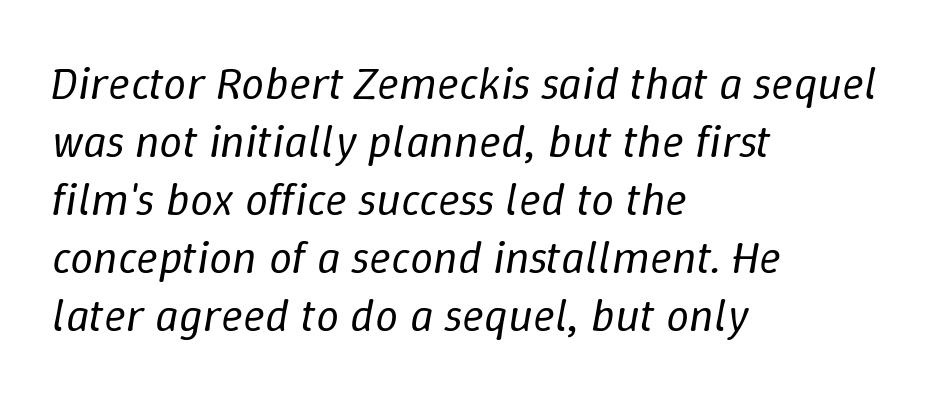
The image shows 46 px regular-weight type, italic (leaning right); set left-aligned, normal line spacing (1.26x), normal letter spacing, not underlined; low stroke contrast and a medium x-height.
